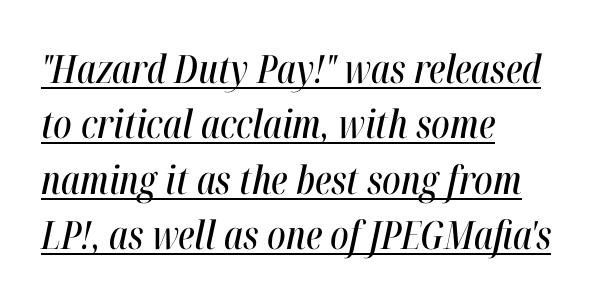
Q: Is the text italic (slanted)? A: Yes, it leans right by about 12 degrees.
Q: Is the text underlined? A: Yes.
Q: How is the paragraph aligned? A: Left-aligned.
Q: Is the spacing between letters normal or unusually wide? A: Normal.
Q: Is the spacing between lines tight, normal or loose? A: Normal.
Q: Width (condensed, normal, or wide)? A: Condensed.
Q: Stroke contrast? A: High.
Q: x-height? A: Medium.
Q: Monospaced? A: No.
